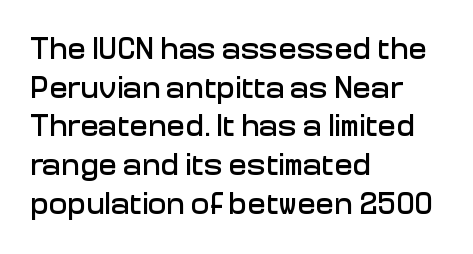
Q: Is the text italic (slanted)? A: No, it is upright.
Q: Is the typeface a serif or a sans-serif typeface? A: Sans-serif.
Q: Is the text underlined? A: No.
Q: How is the paragraph aligned? A: Left-aligned.
Q: Is the spacing between letters normal or unusually wide? A: Normal.
Q: Is the spacing between lines tight, normal or loose? A: Normal.
Q: Width (condensed, normal, or wide)? A: Normal.
Q: Stroke contrast? A: Low.
Q: x-height? A: Medium.
Q: Monospaced? A: No.
